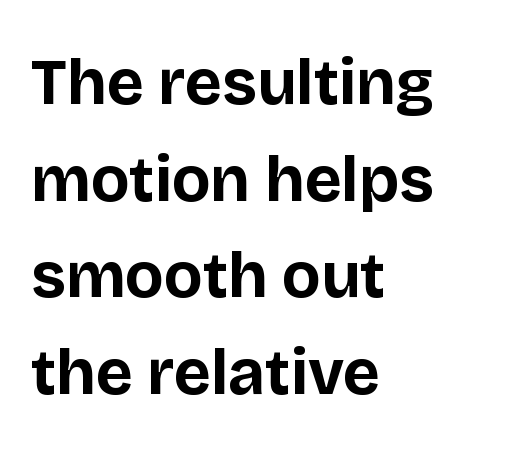
{"serif": "no", "italic": "no", "bold": "yes", "weight": "bold", "width": "normal", "stroke_contrast": "low", "x_height": "large", "monospaced": "no", "underline": "no", "align": "left", "line_spacing": "normal", "line_spacing_ratio": 1.51, "letter_spacing": "normal", "letter_spacing_em": 0.0, "glyph_px": 64}
